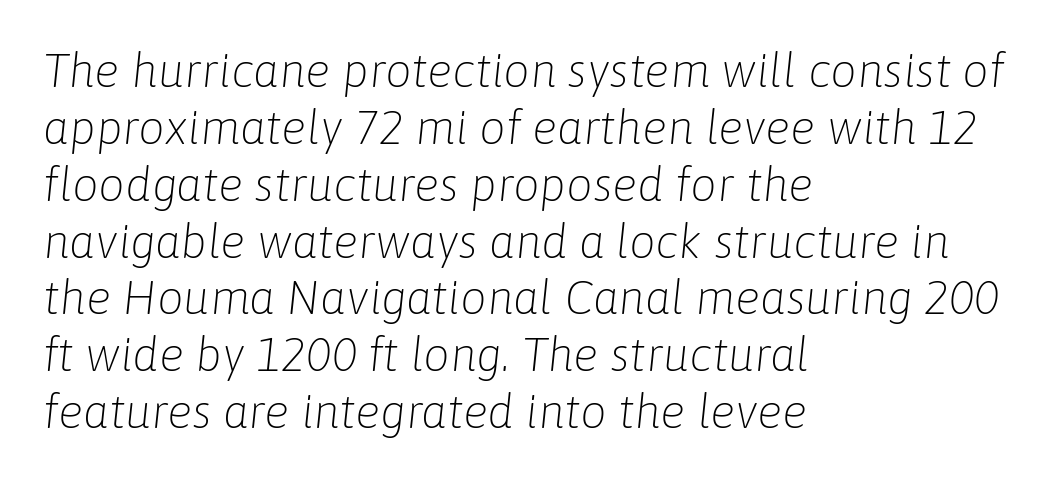
The image shows 47 px light type, italic (leaning right); set left-aligned, line spacing 1.21x, normal letter spacing, not underlined; low stroke contrast and a medium x-height.
